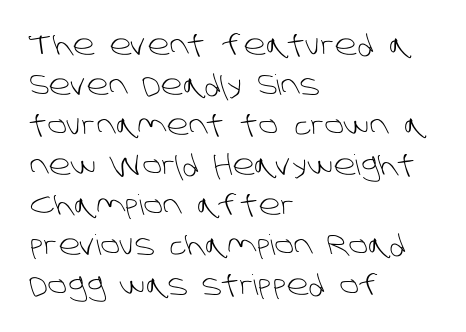
Q: Is the text bold? A: No.
Q: Is the typeface a serif or a sans-serif typeface? A: Sans-serif.
Q: Is the text underlined? A: No.
Q: How is the paragraph aligned? A: Left-aligned.
Q: Is the spacing between letters normal or unusually wide? A: Normal.
Q: Is the spacing between lines tight, normal or loose? A: Normal.
Q: Width (condensed, normal, or wide)? A: Normal.
Q: Stroke contrast? A: Low.
Q: x-height? A: Large.
Q: Monospaced? A: No.
